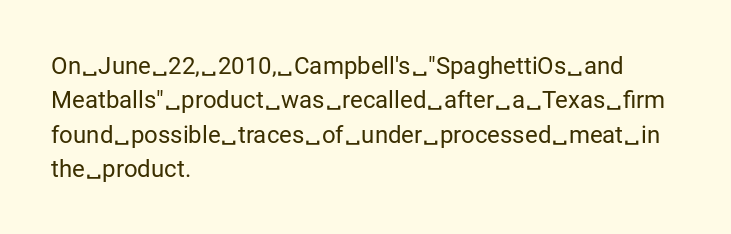
{"italic": "no", "bold": "no", "underline": "no", "align": "left", "line_spacing": "normal", "line_spacing_ratio": 1.43, "letter_spacing": "normal", "letter_spacing_em": 0.0, "glyph_px": 24}
